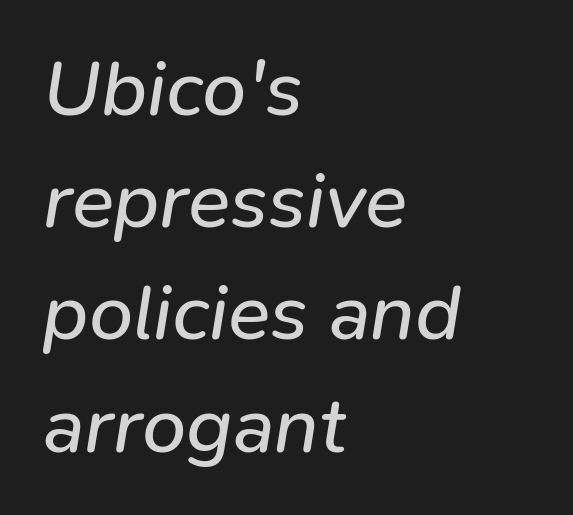
The image shows 79 px regular-weight type, italic (leaning right); set left-aligned, normal line spacing (1.42x), normal letter spacing, not underlined; low stroke contrast and a medium x-height.
